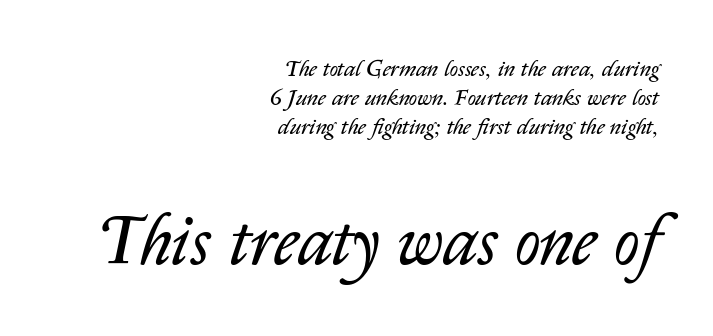
The image shows 70 px regular-weight type, italic (leaning right); set right-aligned, normal line spacing (1.26x), normal letter spacing, not underlined; the second (bottom) block is 3.04x larger; low stroke contrast and a medium x-height.
